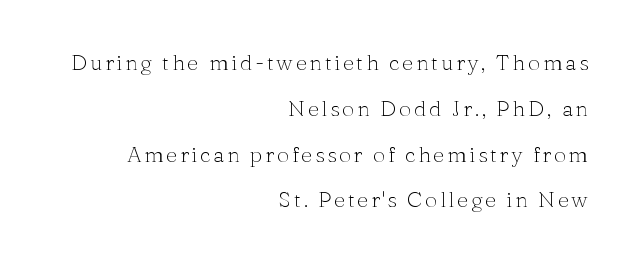
{"italic": "no", "bold": "no", "underline": "no", "align": "right", "line_spacing": "loose", "line_spacing_ratio": 2.08, "glyph_px": 22}
